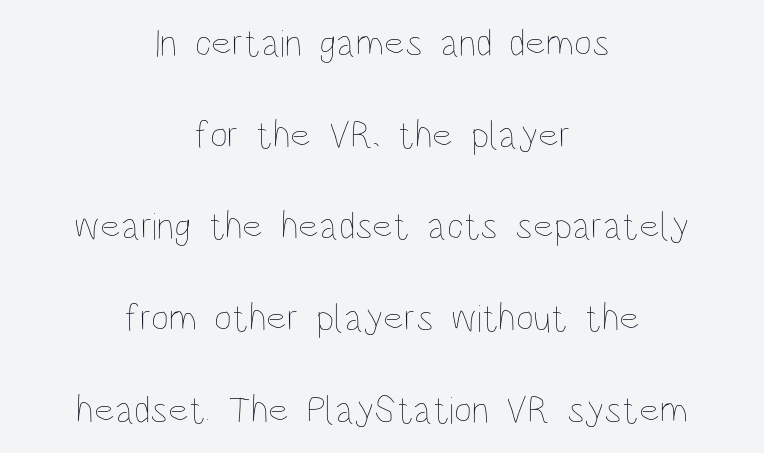
In terms of leading, this rendering errs on the spacious side. Letters have the restrained weight of plain body copy at most. Here the designer chose a conventional face with non-uniform glyph widths. Posture: vertical. Reading down the block, each line starts at a different indent, mirrored at its end. The tracking reads as untouched default to a designer's eye.
